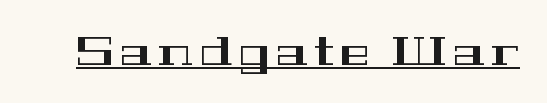
Does a line run under the words? Yes, clearly. Varying glyph widths throughout — classic text-font behaviour. Every character sits straight up, as roman type does. Serif or sans? Serif — the stroke terminals have little feet.
